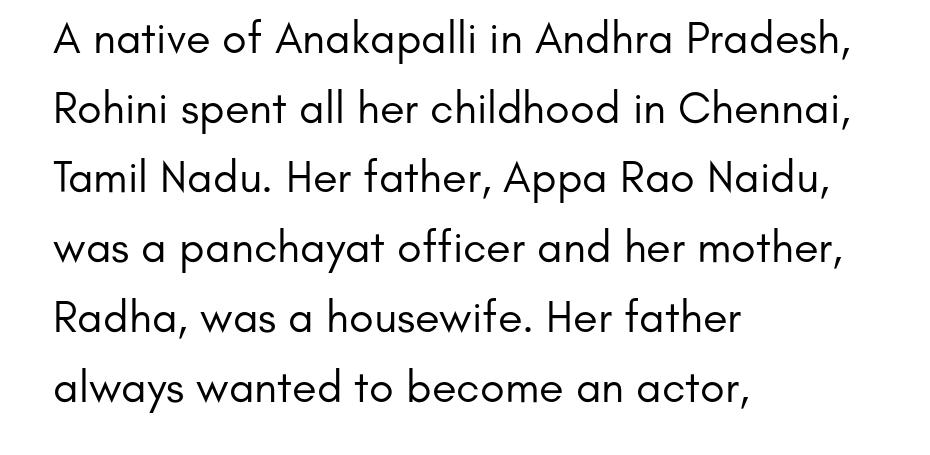
Q: Is the text bold? A: No.
Q: Is the text italic (slanted)? A: No, it is upright.
Q: Is the typeface a serif or a sans-serif typeface? A: Sans-serif.
Q: Is the text underlined? A: No.
Q: How is the paragraph aligned? A: Left-aligned.
Q: Is the spacing between letters normal or unusually wide? A: Normal.
Q: Is the spacing between lines tight, normal or loose? A: Normal.
Q: Width (condensed, normal, or wide)? A: Normal.
Q: Stroke contrast? A: Low.
Q: x-height? A: Small.
Q: Monospaced? A: No.
